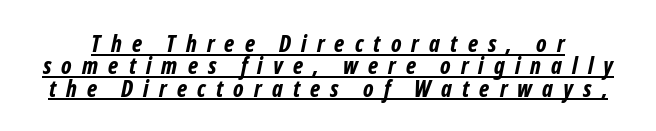
{"italic": "yes", "lean": "right", "slant_degrees": 12, "bold": "yes", "underline": "yes", "line_spacing": "tight", "line_spacing_ratio": 0.97, "letter_spacing": "wide", "letter_spacing_em": 0.44, "glyph_px": 23}
